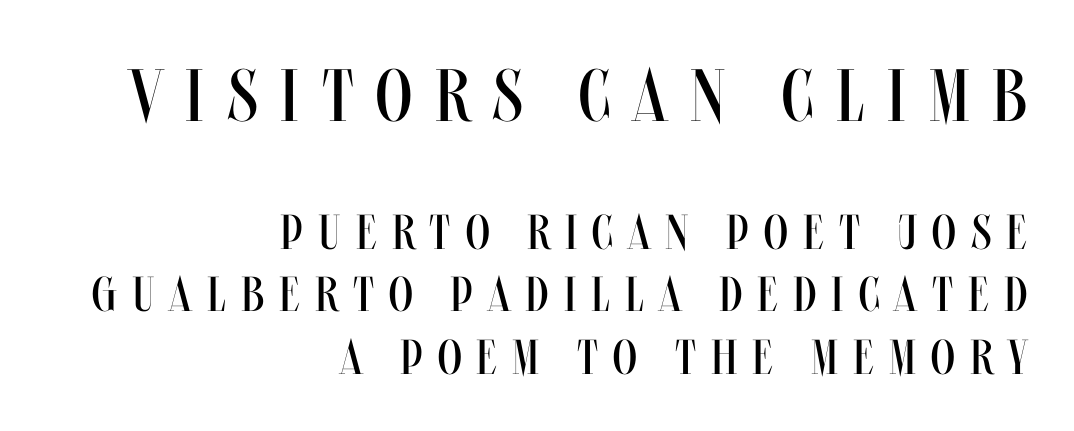
{"italic": "no", "bold": "no", "weight": "regular", "width": "condensed", "stroke_contrast": "medium", "x_height": "large", "monospaced": "no", "underline": "no", "align": "right", "line_spacing": "normal", "line_spacing_ratio": 1.27, "letter_spacing": "wide", "letter_spacing_em": 0.31, "larger_block": "first", "size_ratio": 1.51, "glyph_px": 74}
